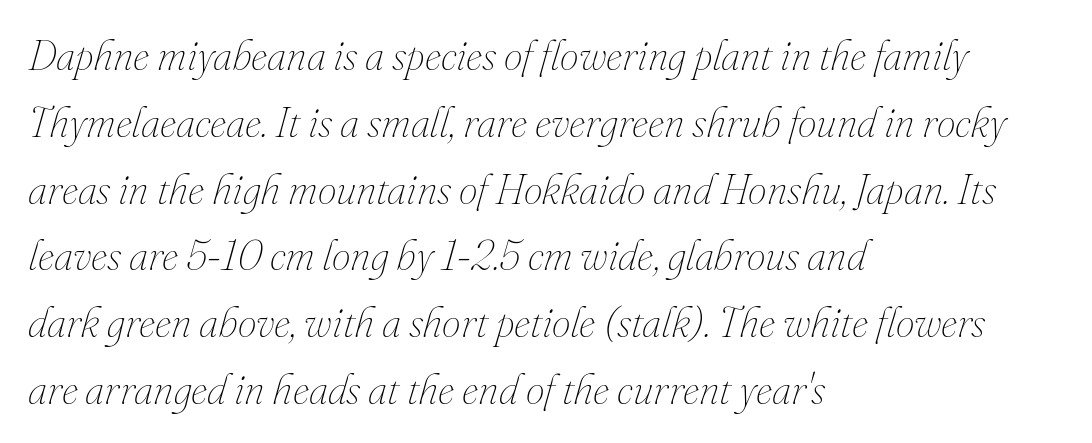
{"italic": "yes", "lean": "right", "slant_degrees": 16, "bold": "no", "weight": "thin", "width": "normal", "stroke_contrast": "medium", "x_height": "small", "monospaced": "no", "underline": "no", "align": "left", "line_spacing": "normal", "line_spacing_ratio": 1.59, "letter_spacing": "normal", "letter_spacing_em": 0.0, "glyph_px": 42}
